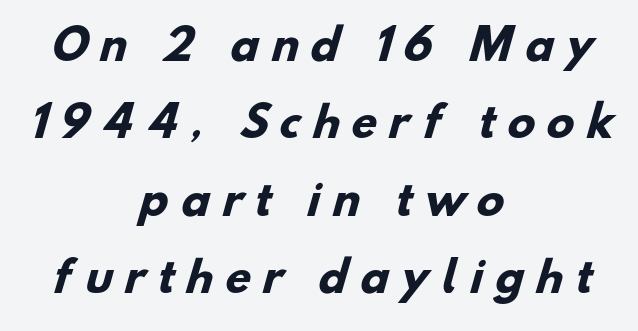
Short and long lines alike share a common midpoint. Only glyphs here, with clear space below each row. Here the glyphs are tracked loosely, breaking word shapes into spaced letters. As a designer I'd log this as weight 700, bold.
